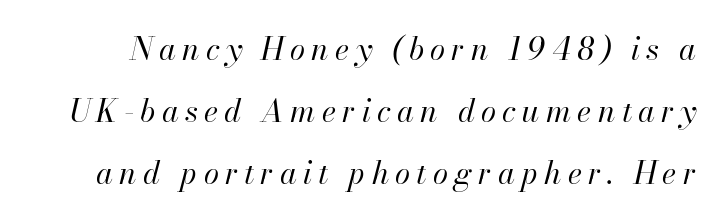
Q: Is the text bold? A: No.
Q: Is the text italic (slanted)? A: Yes, it leans right by about 13 degrees.
Q: Is the text underlined? A: No.
Q: Is the spacing between letters normal or unusually wide? A: Unusually wide.
Q: Is the spacing between lines tight, normal or loose? A: Loose.
Q: Width (condensed, normal, or wide)? A: Normal.
Q: Stroke contrast? A: High.
Q: x-height? A: Small.
Q: Monospaced? A: No.
